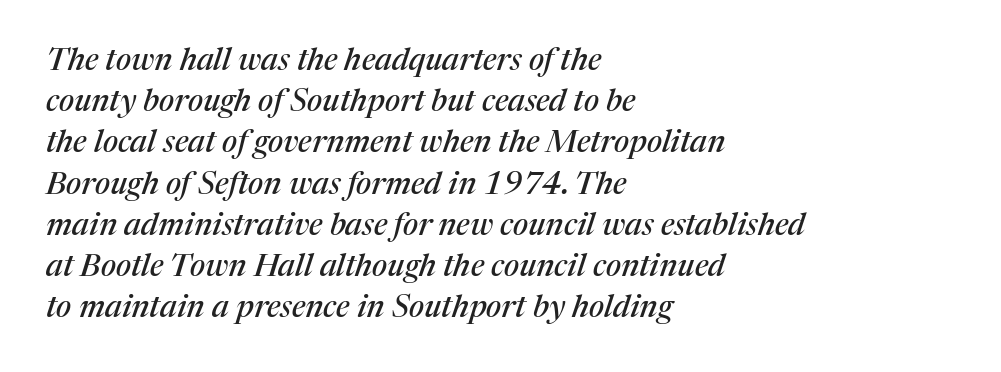
Any mark beneath the type? The region is blank. Looks like regular typesetting: each glyph gets only the width it needs. Emphasis-style slanted type is in use. Rows of type keep a routine distance in the vertical direction. Students, note that the glyphs here touch the page at normal intervals. This sample is left-justified, so line endings fall wherever the words run out.
